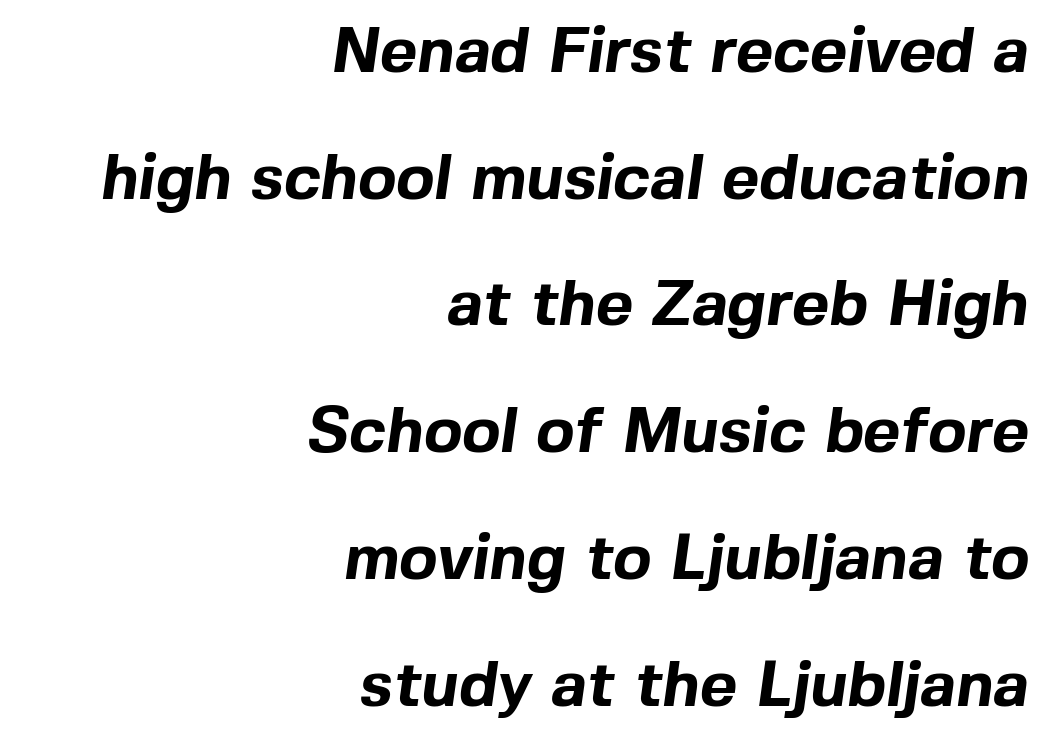
Bare-footed words on every line. The text block is weighted toward the right margin, trailing off unevenly leftward. Here the glyphs are tracked normally, forming tight word shapes. The rendering uses a large line-height, opening up the rows.
